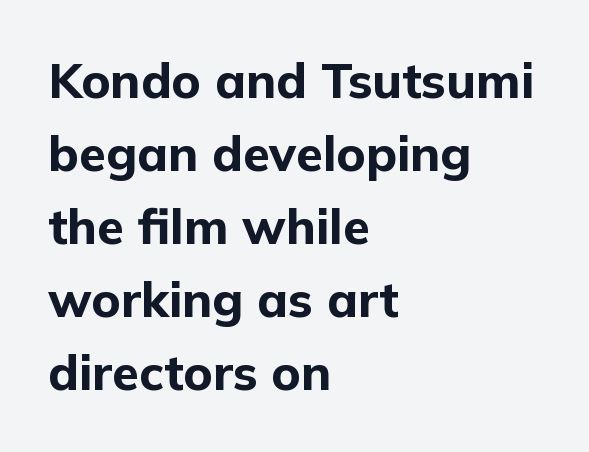
The image shows 49 px bold sans-serif type, upright; set left-aligned, normal line spacing (1.49x), normal letter spacing, not underlined; low stroke contrast and a medium x-height.
